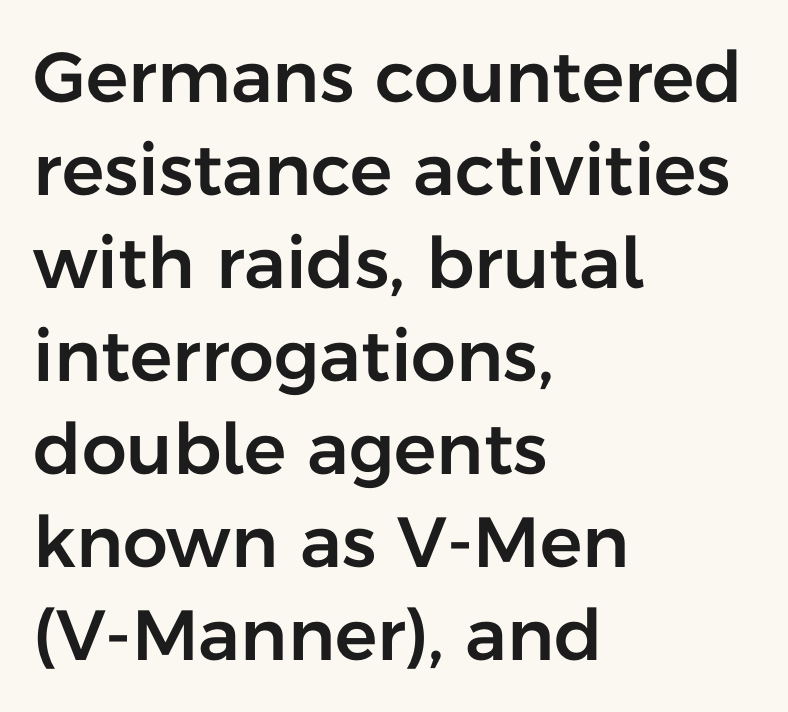
{"serif": "no", "italic": "no", "width": "normal", "stroke_contrast": "low", "x_height": "medium", "monospaced": "no", "underline": "no", "align": "left", "line_spacing": "normal", "line_spacing_ratio": 1.31, "letter_spacing": "normal", "letter_spacing_em": 0.0, "glyph_px": 71}
